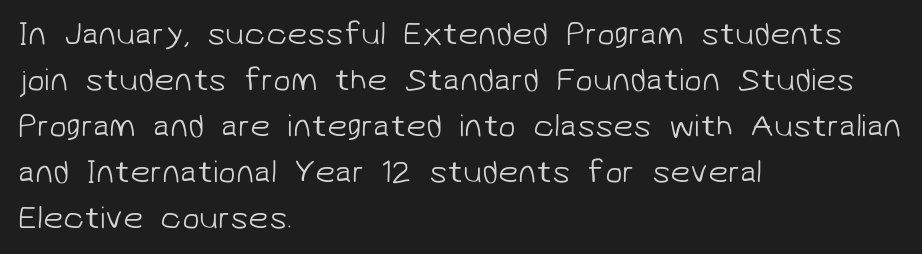
Q: Is the text bold? A: No.
Q: Is the typeface a serif or a sans-serif typeface? A: Sans-serif.
Q: Is the text underlined? A: No.
Q: How is the paragraph aligned? A: Left-aligned.
Q: Is the spacing between letters normal or unusually wide? A: Normal.
Q: Is the spacing between lines tight, normal or loose? A: Normal.
Q: Width (condensed, normal, or wide)? A: Normal.
Q: Stroke contrast? A: Low.
Q: x-height? A: Medium.
Q: Monospaced? A: No.
